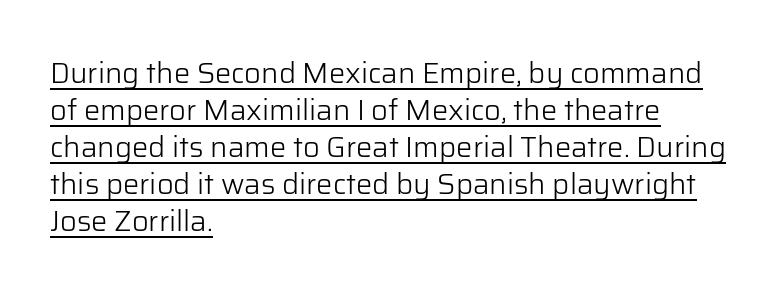
Q: Is the text bold? A: No.
Q: Is the text italic (slanted)? A: No, it is upright.
Q: Is the typeface a serif or a sans-serif typeface? A: Sans-serif.
Q: Is the text underlined? A: Yes.
Q: How is the paragraph aligned? A: Left-aligned.
Q: Is the spacing between letters normal or unusually wide? A: Normal.
Q: Is the spacing between lines tight, normal or loose? A: Normal.
Q: Width (condensed, normal, or wide)? A: Normal.
Q: Stroke contrast? A: Low.
Q: x-height? A: Medium.
Q: Monospaced? A: No.
